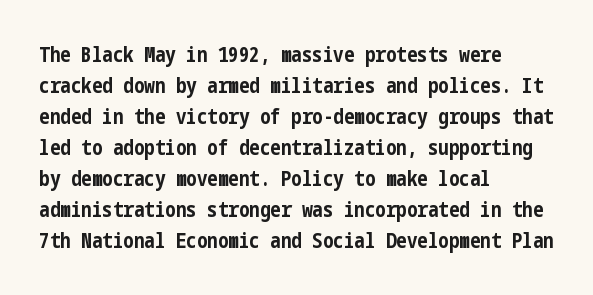
The image shows 21 px bold type, upright; set left-aligned, normal line spacing (1.48x), normal letter spacing, not underlined.
